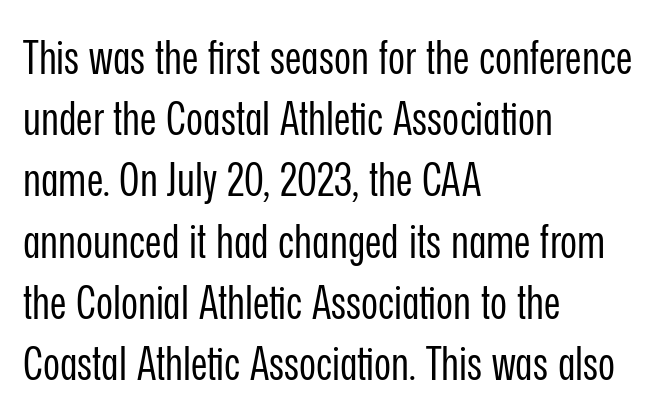
Nothing heavy about these letters — not bold at all. Clear beneath every line of the passage. Regarding leading, the lines here are spaced in the standard way. Typographically, this falls in the sans-serif category.
